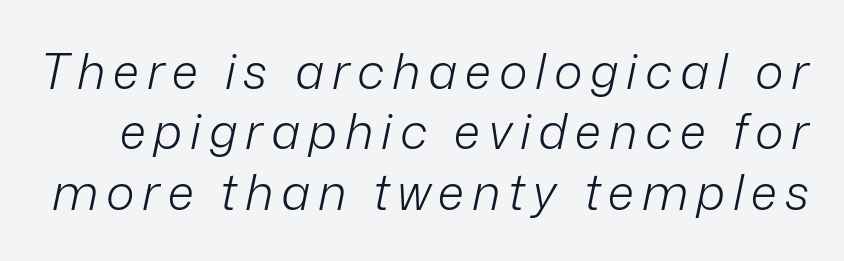
{"italic": "yes", "lean": "right", "slant_degrees": 12, "bold": "no", "weight": "light", "width": "normal", "stroke_contrast": "low", "x_height": "medium", "monospaced": "no", "underline": "no", "line_spacing_ratio": 1.23, "glyph_px": 49}
